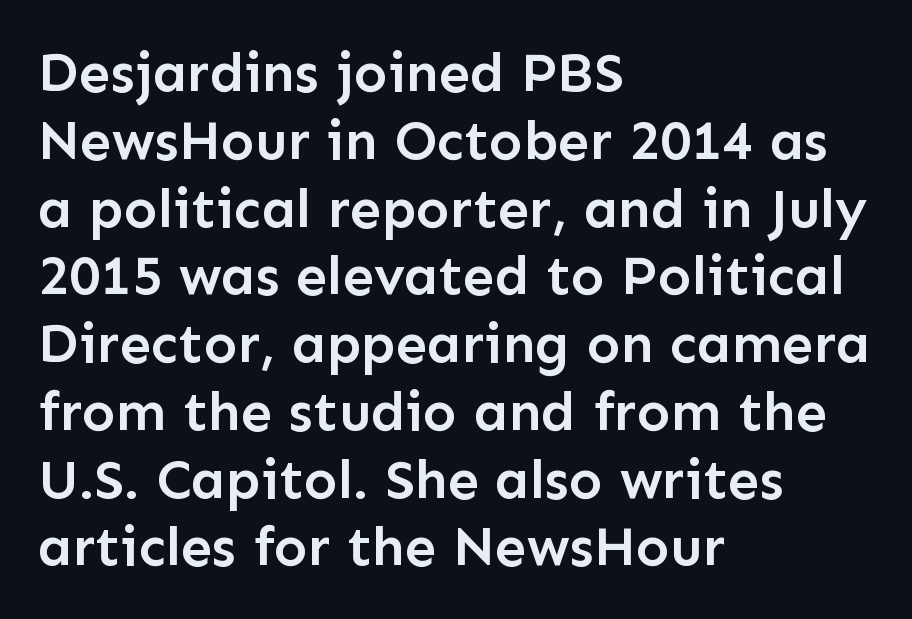
Q: Is the text bold? A: Semi-bold.
Q: Is the text italic (slanted)? A: No, it is upright.
Q: Is the typeface a serif or a sans-serif typeface? A: Sans-serif.
Q: Is the text underlined? A: No.
Q: How is the paragraph aligned? A: Left-aligned.
Q: Is the spacing between letters normal or unusually wide? A: Normal.
Q: Width (condensed, normal, or wide)? A: Normal.
Q: Stroke contrast? A: Low.
Q: x-height? A: Medium.
Q: Monospaced? A: No.
